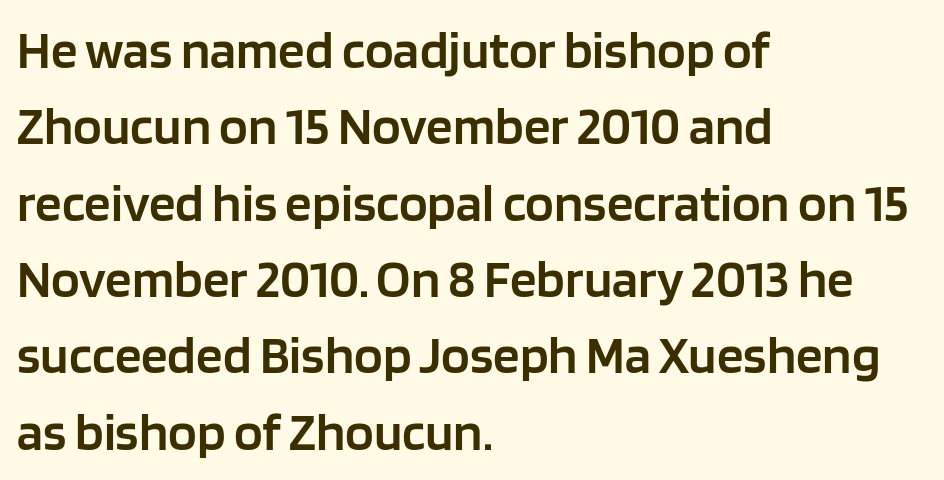
The image shows 53 px semibold sans-serif type, upright; set left-aligned, normal line spacing (1.44x), normal letter spacing, not underlined; low stroke contrast and a large x-height.
